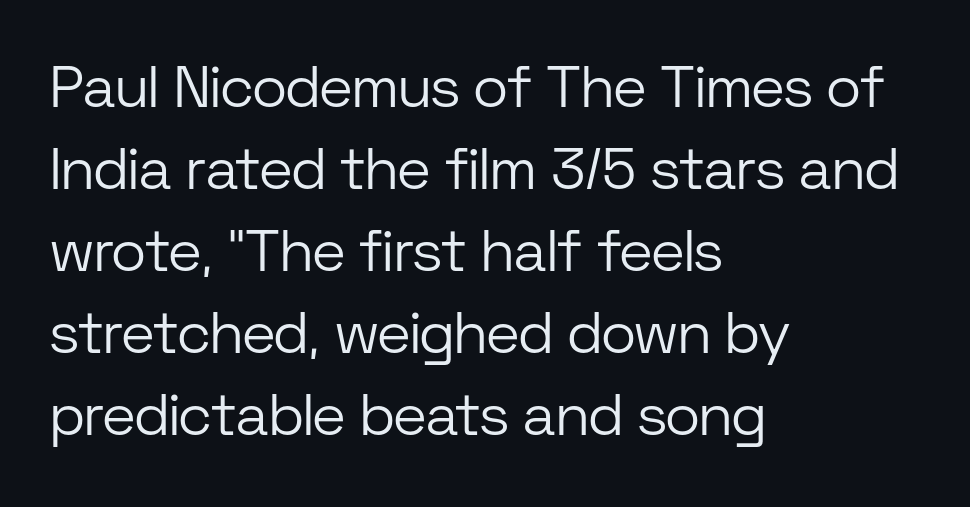
Q: Is the text bold? A: No.
Q: Is the text italic (slanted)? A: No, it is upright.
Q: Is the typeface a serif or a sans-serif typeface? A: Sans-serif.
Q: Is the text underlined? A: No.
Q: How is the paragraph aligned? A: Left-aligned.
Q: Is the spacing between letters normal or unusually wide? A: Normal.
Q: Is the spacing between lines tight, normal or loose? A: Normal.
Q: Width (condensed, normal, or wide)? A: Normal.
Q: Stroke contrast? A: Low.
Q: x-height? A: Medium.
Q: Monospaced? A: No.
